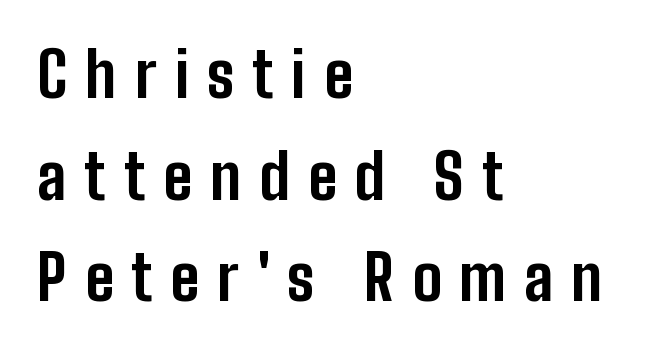
{"serif": "no", "italic": "no", "bold": "yes", "weight": "bold", "width": "condensed", "stroke_contrast": "low", "x_height": "medium", "monospaced": "no", "underline": "no", "align": "left", "line_spacing": "normal", "line_spacing_ratio": 1.64, "letter_spacing": "wide", "letter_spacing_em": 0.29, "glyph_px": 62}
